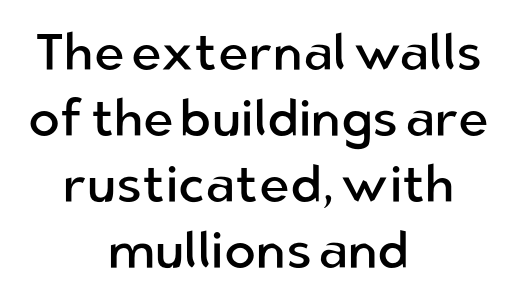
Q: Is the text bold? A: No.
Q: Is the text italic (slanted)? A: No, it is upright.
Q: Is the typeface a serif or a sans-serif typeface? A: Sans-serif.
Q: Is the text underlined? A: No.
Q: How is the paragraph aligned? A: Centered.
Q: Is the spacing between letters normal or unusually wide? A: Normal.
Q: Is the spacing between lines tight, normal or loose? A: Normal.
Q: Width (condensed, normal, or wide)? A: Normal.
Q: Stroke contrast? A: Low.
Q: x-height? A: Medium.
Q: Monospaced? A: No.
